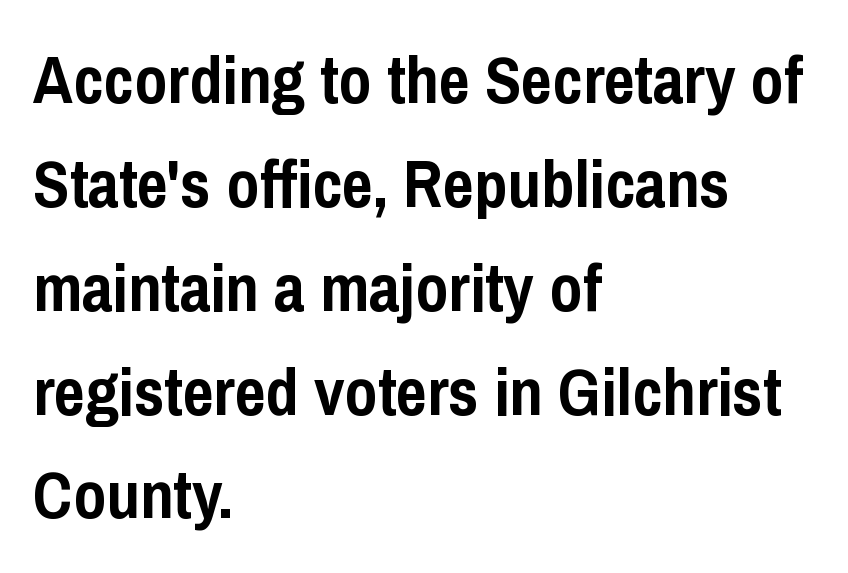
The image shows 67 px semibold, condensed sans-serif type, upright; set left-aligned, normal line spacing (1.55x), normal letter spacing, not underlined; low stroke contrast and a medium x-height.
